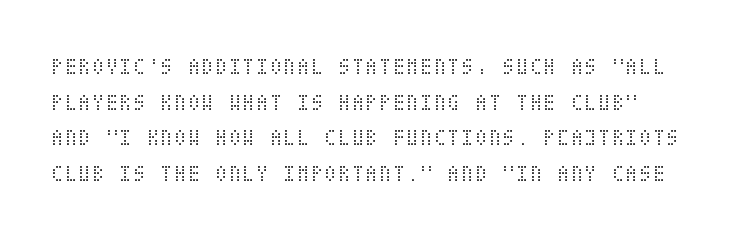
Q: Is the text bold? A: No.
Q: Is the text italic (slanted)? A: No, it is upright.
Q: Is the text underlined? A: No.
Q: Is the spacing between letters normal or unusually wide? A: Normal.
Q: Is the spacing between lines tight, normal or loose? A: Normal.
